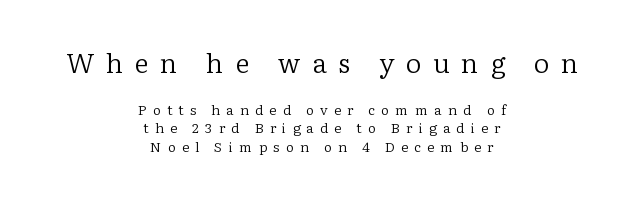
Each stroke keeps to a modest, everyday thickness or less. Rule under the text: the space is simply empty. Italic? Not at all — the glyphs are vertical. What's the leading like? Ordinary, nothing unusual. Short note: letters widely spaced.
